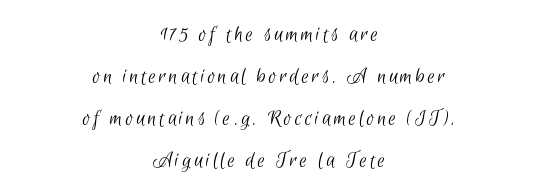
Q: Is the text bold? A: No.
Q: Is the text underlined? A: No.
Q: How is the paragraph aligned? A: Centered.
